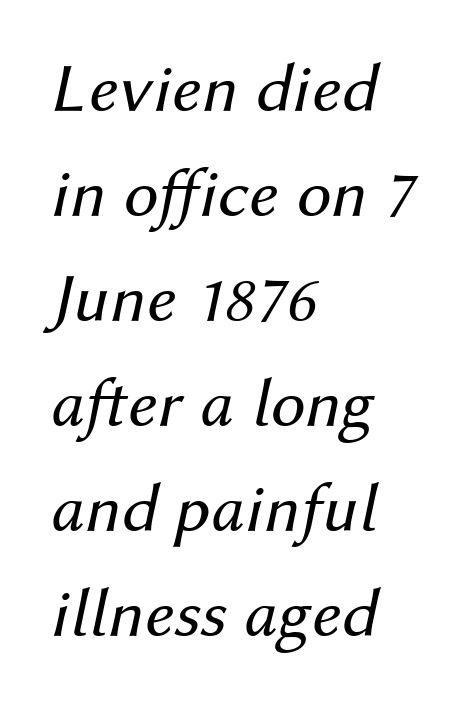
Note the varied advance widths — an 'i' is clearly narrower than an 'm'. Weight: regular or lighter. Descenders hang freely into open space. If you drew a ruler down the left edge, every line would touch it. This block has exactly the height ordinary leading produces.
